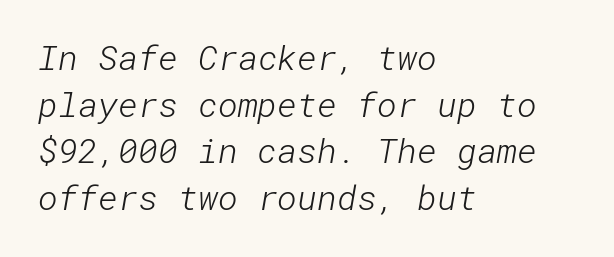
Q: Is the text bold? A: No.
Q: Is the typeface a serif or a sans-serif typeface? A: Sans-serif.
Q: Is the text underlined? A: No.
Q: How is the paragraph aligned? A: Left-aligned.
Q: Is the spacing between letters normal or unusually wide? A: Normal.
Q: Is the spacing between lines tight, normal or loose? A: Normal.
Q: Width (condensed, normal, or wide)? A: Normal.
Q: Stroke contrast? A: Low.
Q: x-height? A: Medium.
